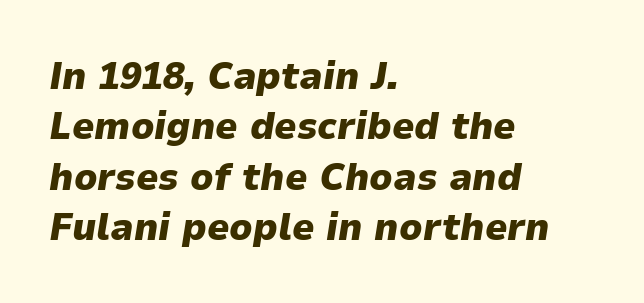
{"italic": "yes", "lean": "right", "slant_degrees": 9, "bold": "yes", "weight": "heavy", "width": "normal", "stroke_contrast": "low", "x_height": "medium", "monospaced": "no", "underline": "no", "align": "left", "line_spacing": "normal", "line_spacing_ratio": 1.29, "letter_spacing": "normal", "letter_spacing_em": 0.0, "glyph_px": 39}
